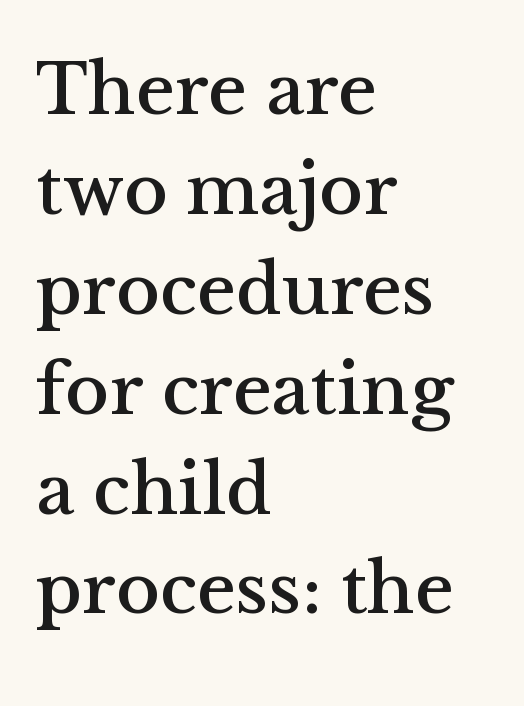
The image shows 74 px serif type, upright; set left-aligned, normal line spacing (1.35x), normal letter spacing, not underlined; medium stroke contrast and a medium x-height.
